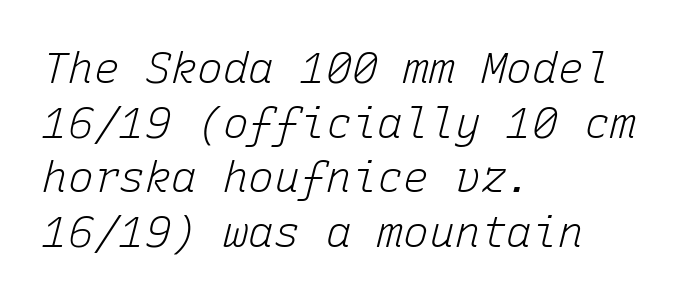
{"italic": "yes", "lean": "right", "slant_degrees": 15, "bold": "no", "weight": "light", "width": "normal", "stroke_contrast": "low", "x_height": "medium", "monospaced": "yes", "underline": "no", "align": "left", "line_spacing": "normal", "line_spacing_ratio": 1.27, "letter_spacing": "normal", "letter_spacing_em": 0.0, "glyph_px": 43}
